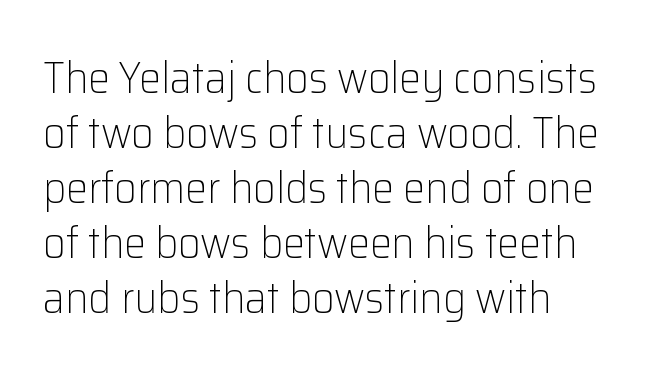
{"serif": "no", "italic": "no", "bold": "no", "weight": "light", "width": "normal", "stroke_contrast": "low", "x_height": "medium", "monospaced": "no", "underline": "no", "line_spacing": "normal", "line_spacing_ratio": 1.25, "letter_spacing": "normal", "letter_spacing_em": 0.0, "glyph_px": 44}
